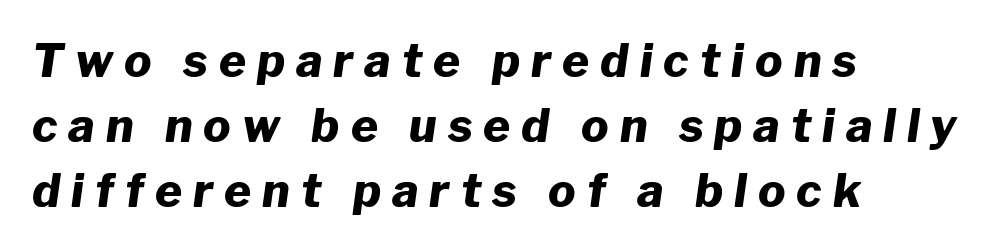
The rendering uses natural spacing where letterforms have individual widths. The passage is arranged the way most books set body copy — flush left. The space between consecutive lines is moderate. The gaps between neighbouring characters are conspicuously large.
